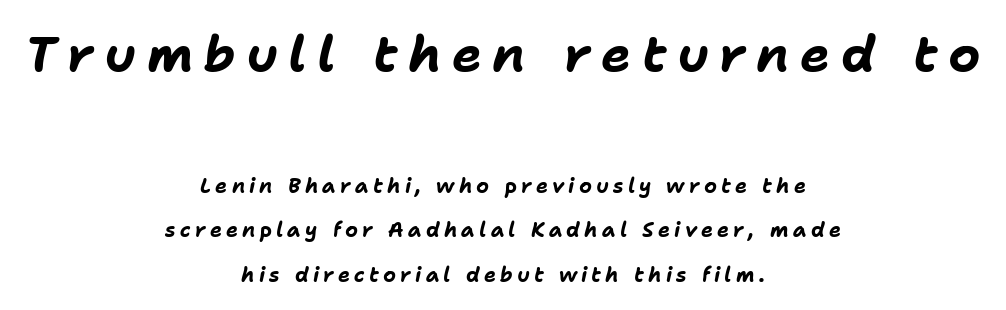
The image shows 50 px bold type, italic (leaning right); set centered, loose line spacing (2.22x), unusually wide letter spacing (+0.21 em), not underlined; the first (top) block is 2.5x larger; low stroke contrast and a medium x-height.
